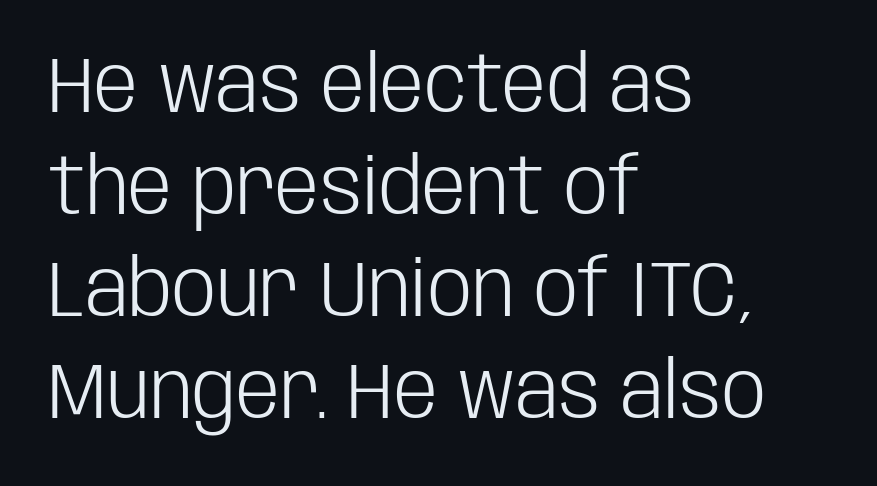
{"serif": "no", "italic": "no", "bold": "no", "weight": "light", "width": "condensed", "stroke_contrast": "low", "x_height": "large", "monospaced": "no", "underline": "no", "align": "left", "line_spacing": "normal", "line_spacing_ratio": 1.29, "letter_spacing": "normal", "letter_spacing_em": 0.0, "glyph_px": 79}
